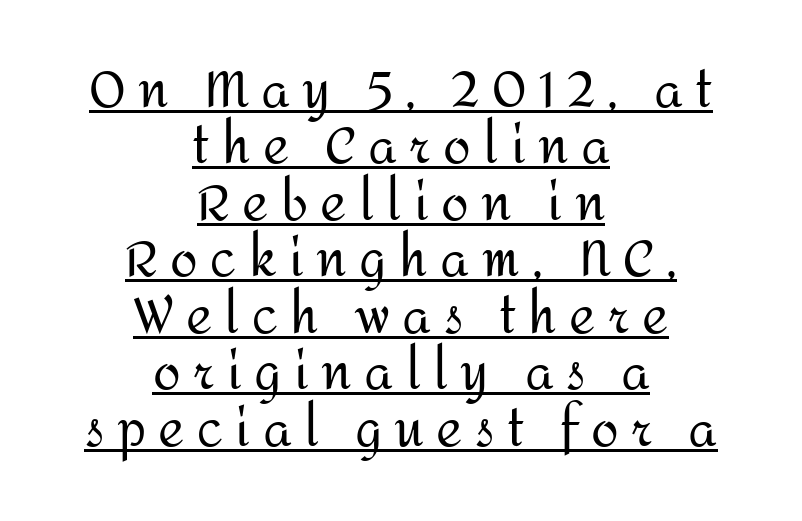
The image shows 50 px regular-weight sans-serif type, upright; set centered, tight line spacing (1.13x), unusually wide letter spacing (+0.25 em), underlined; medium stroke contrast and a medium x-height.
